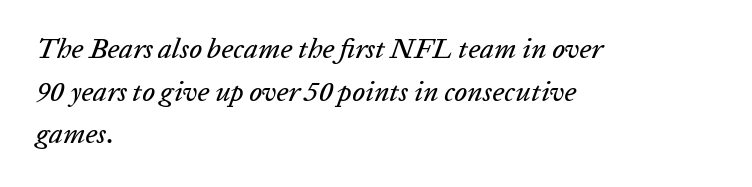
Q: Is the text italic (slanted)? A: Yes, it leans right by about 20 degrees.
Q: Is the text underlined? A: No.
Q: How is the paragraph aligned? A: Left-aligned.
Q: Is the spacing between letters normal or unusually wide? A: Normal.
Q: Is the spacing between lines tight, normal or loose? A: Normal.
Q: Width (condensed, normal, or wide)? A: Normal.
Q: Stroke contrast? A: Low.
Q: x-height? A: Medium.
Q: Monospaced? A: No.
